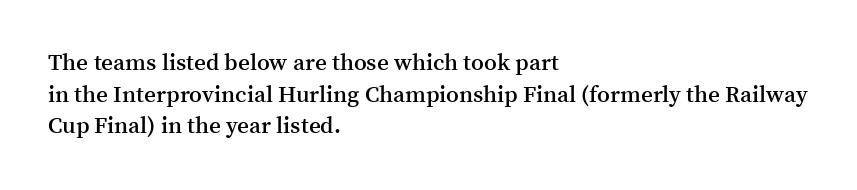
{"italic": "no", "bold": "semi", "underline": "no", "align": "left", "line_spacing": "normal", "line_spacing_ratio": 1.38, "letter_spacing": "normal", "letter_spacing_em": 0.0, "glyph_px": 23}
